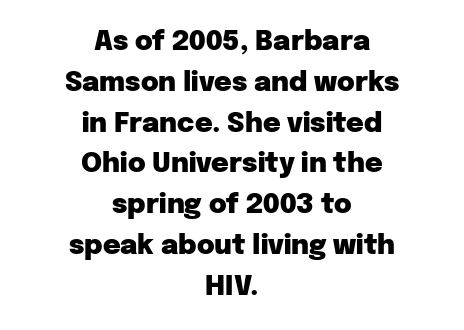
Compared with a flush-left layout, this one balances lines on the center instead. Compared with typical body copy, the letter spacing here is the same. Words float on clear page, feet unadorned. Each new line begins a customary step beneath the previous one. When letters stand straight like this, we call the style roman or upright.
